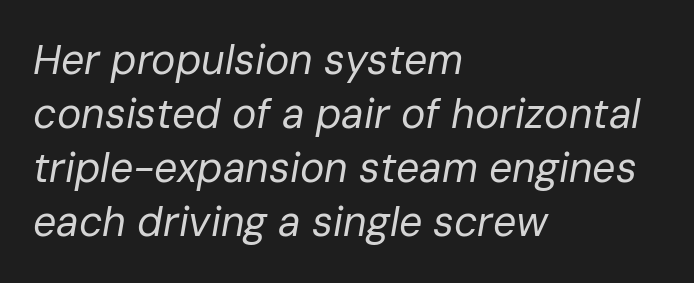
How would I describe the line gaps? Plain and ordinary. This rendering features lettering with no underline. Quick note: italic. Weight: not bold — regular or lighter. One-word summary of the alignment: left.
